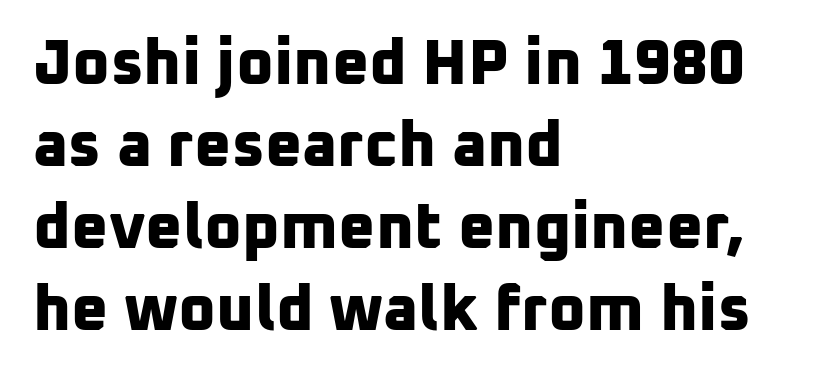
Check the space under the baseline: it is left empty. This sample uses plain, unmodified letter spacing. Classification — sans serif. On the weight axis this lands at bold, roughly 700. Leading matches the norm, producing a regular column.
